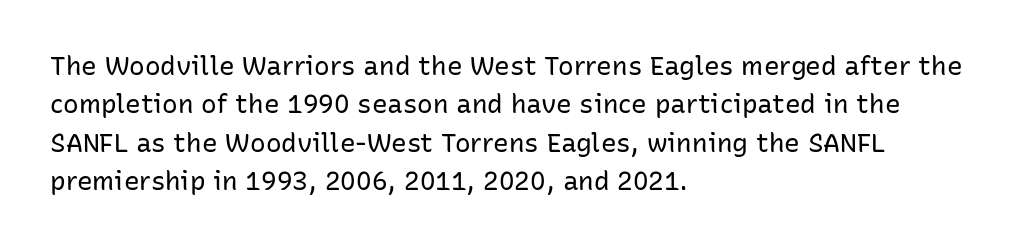
Q: Is the text bold? A: No.
Q: Is the text italic (slanted)? A: No, it is upright.
Q: Is the text underlined? A: No.
Q: How is the paragraph aligned? A: Left-aligned.
Q: Is the spacing between letters normal or unusually wide? A: Normal.
Q: Is the spacing between lines tight, normal or loose? A: Normal.
